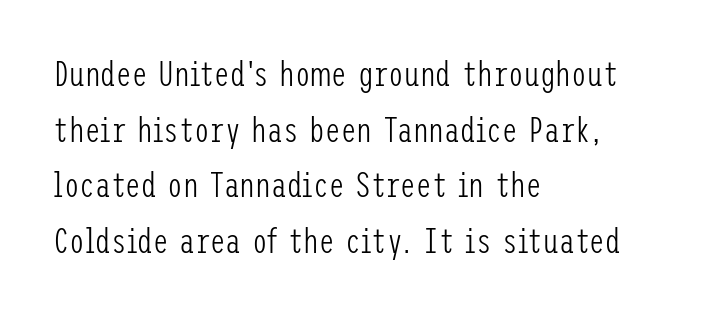
The image shows 35 px light, condensed sans-serif type, upright; set left-aligned, normal line spacing (1.59x), normal letter spacing, not underlined; low stroke contrast and a medium x-height.
